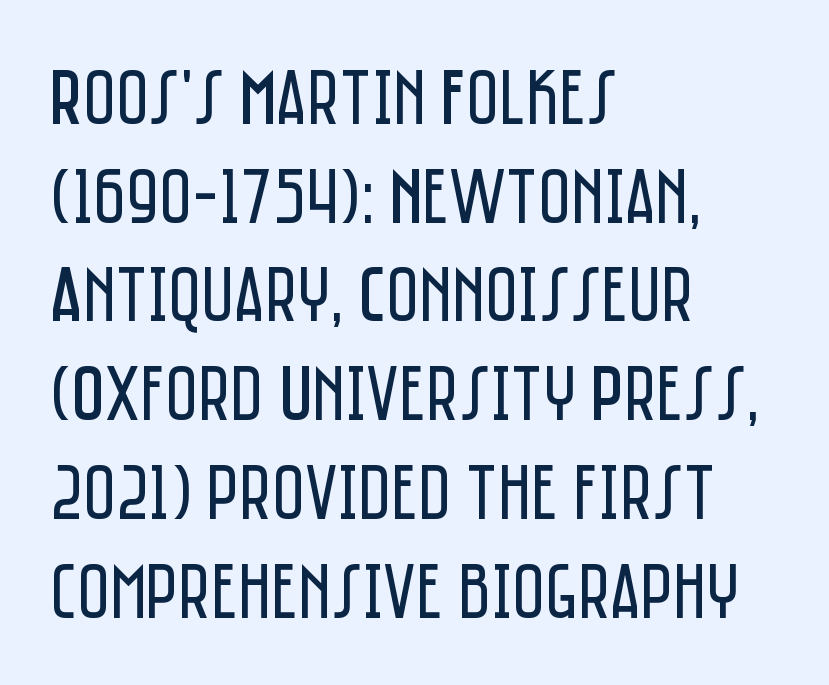
Q: Is the text bold? A: No.
Q: Is the text italic (slanted)? A: No, it is upright.
Q: Is the typeface a serif or a sans-serif typeface? A: Sans-serif.
Q: Is the text underlined? A: No.
Q: How is the paragraph aligned? A: Left-aligned.
Q: Is the spacing between letters normal or unusually wide? A: Normal.
Q: Is the spacing between lines tight, normal or loose? A: Normal.
Q: Width (condensed, normal, or wide)? A: Condensed.
Q: Stroke contrast? A: Low.
Q: x-height? A: Large.
Q: Monospaced? A: No.
